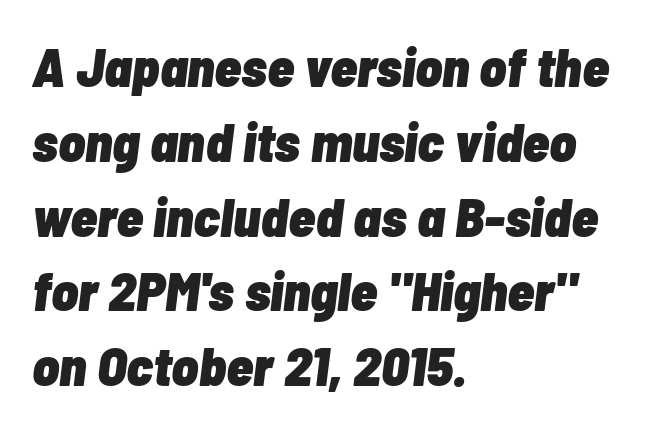
Just letters on the line, the space beneath them empty. In terms of weight, the rendering is a true, heavy bold. All the whitespace from short lines collects on the right. Reading down the column, the eye jumps a familiar distance to each next line. Here the glyphs are tracked normally, forming tight word shapes. Notice how the stems are inclined rather than vertical — that's the hallmark of italics.
